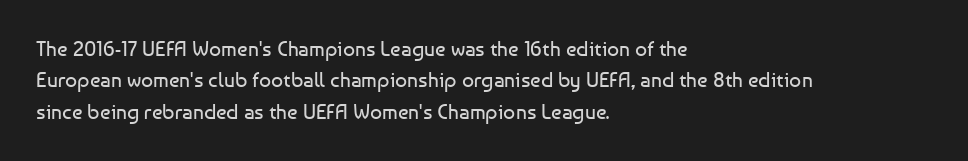
Each row of text sits above clean, open space. Italic? Not at all — the glyphs are vertical. Typeset ragged right — the left edge is the straight one. Each word holds together tightly as a unit, with standard inter-letter gaps. Interline gaps are of average width in this sample.
